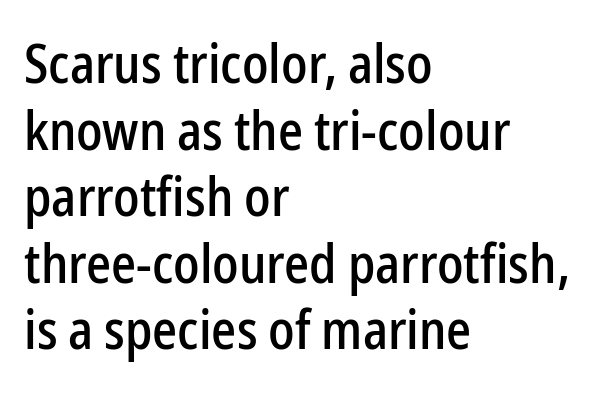
{"serif": "no", "italic": "no", "width": "condensed", "stroke_contrast": "low", "x_height": "medium", "monospaced": "no", "underline": "no", "align": "left", "line_spacing_ratio": 1.21, "letter_spacing": "normal", "letter_spacing_em": 0.0, "glyph_px": 55}
